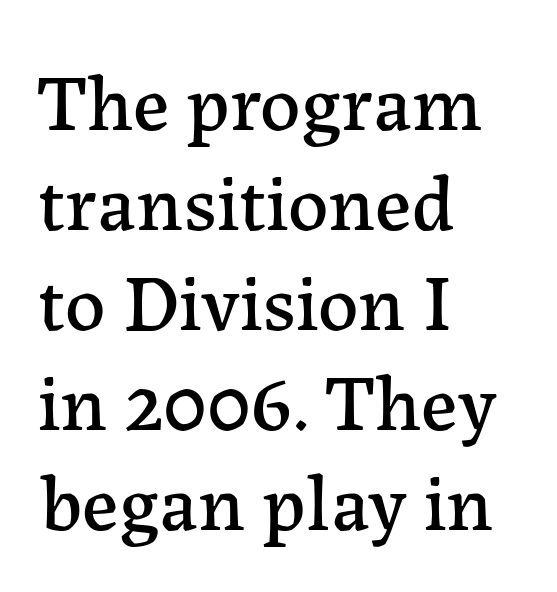
Q: Is the text italic (slanted)? A: No, it is upright.
Q: Is the typeface a serif or a sans-serif typeface? A: Serif.
Q: Is the text underlined? A: No.
Q: How is the paragraph aligned? A: Left-aligned.
Q: Is the spacing between letters normal or unusually wide? A: Normal.
Q: Is the spacing between lines tight, normal or loose? A: Normal.
Q: Width (condensed, normal, or wide)? A: Normal.
Q: Stroke contrast? A: Low.
Q: x-height? A: Medium.
Q: Monospaced? A: No.
